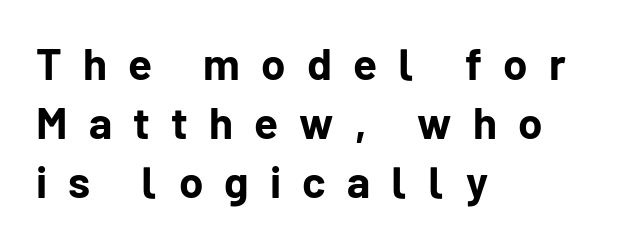
Beneath every word, the page is bare. Proportional: the letters do not fall into vertical columns. The lettering holds an erect, upright posture throughout. You could only call the tracking loose — the letters float apart. Does the type have serifs? No, each stem ends abruptly. Line beginnings align vertically; line endings do not.
